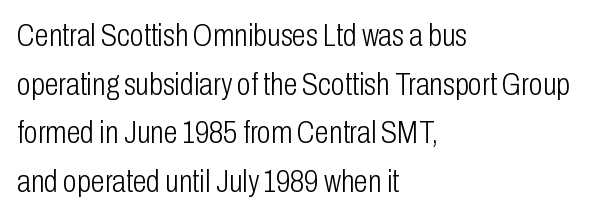
{"serif": "no", "italic": "no", "bold": "no", "weight": "light", "width": "condensed", "stroke_contrast": "low", "x_height": "medium", "monospaced": "no", "underline": "no", "align": "left", "line_spacing": "normal", "line_spacing_ratio": 1.52, "letter_spacing": "normal", "letter_spacing_em": 0.0, "glyph_px": 32}
